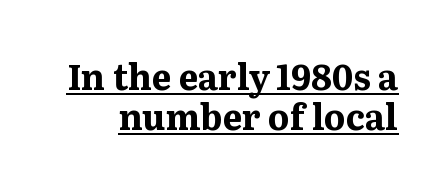
Q: Is the text bold? A: Yes.
Q: Is the text italic (slanted)? A: No, it is upright.
Q: Is the typeface a serif or a sans-serif typeface? A: Serif.
Q: Is the text underlined? A: Yes.
Q: Is the spacing between letters normal or unusually wide? A: Normal.
Q: Is the spacing between lines tight, normal or loose? A: Tight.
Q: Width (condensed, normal, or wide)? A: Normal.
Q: Stroke contrast? A: Medium.
Q: x-height? A: Medium.
Q: Monospaced? A: No.
